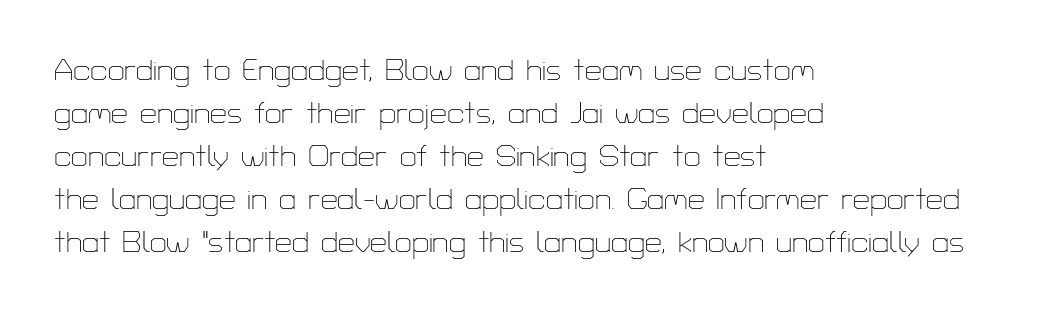
Q: Is the text bold? A: No.
Q: Is the text italic (slanted)? A: No, it is upright.
Q: Is the typeface a serif or a sans-serif typeface? A: Sans-serif.
Q: Is the text underlined? A: No.
Q: How is the paragraph aligned? A: Left-aligned.
Q: Is the spacing between letters normal or unusually wide? A: Normal.
Q: Is the spacing between lines tight, normal or loose? A: Normal.
Q: Width (condensed, normal, or wide)? A: Normal.
Q: Stroke contrast? A: Low.
Q: x-height? A: Medium.
Q: Monospaced? A: No.
